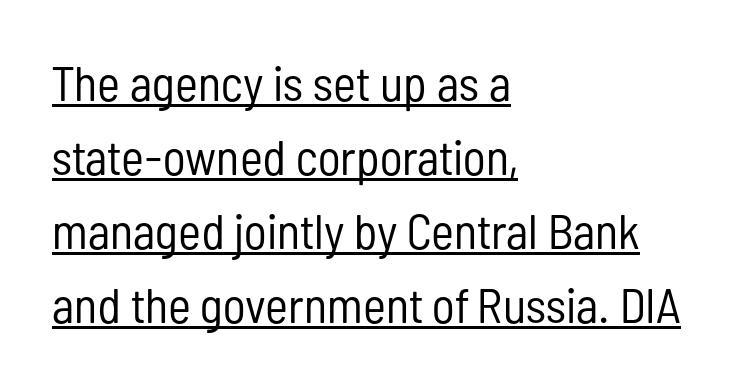
Q: Is the text bold? A: No.
Q: Is the text italic (slanted)? A: No, it is upright.
Q: Is the typeface a serif or a sans-serif typeface? A: Sans-serif.
Q: Is the text underlined? A: Yes.
Q: How is the paragraph aligned? A: Left-aligned.
Q: Is the spacing between letters normal or unusually wide? A: Normal.
Q: Is the spacing between lines tight, normal or loose? A: Normal.
Q: Width (condensed, normal, or wide)? A: Condensed.
Q: Stroke contrast? A: Low.
Q: x-height? A: Medium.
Q: Monospaced? A: No.
